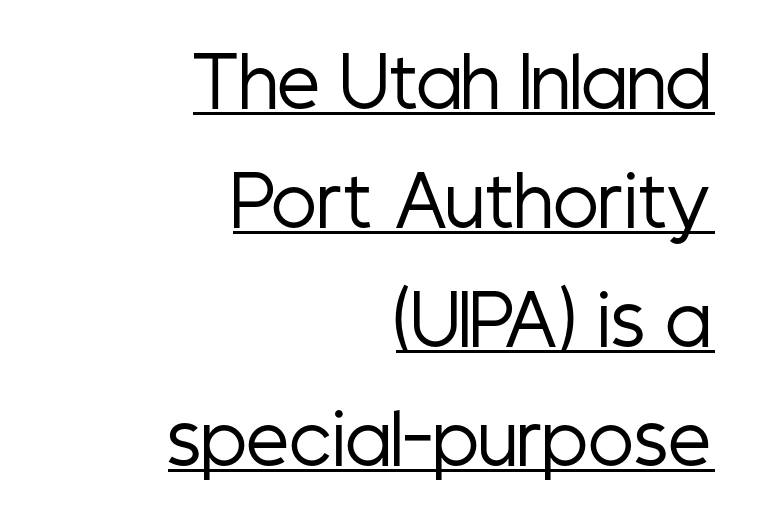
The image shows 68 px regular-weight, condensed sans-serif type, upright; set right-aligned, line spacing 1.75x, normal letter spacing, underlined; low stroke contrast and a medium x-height.
